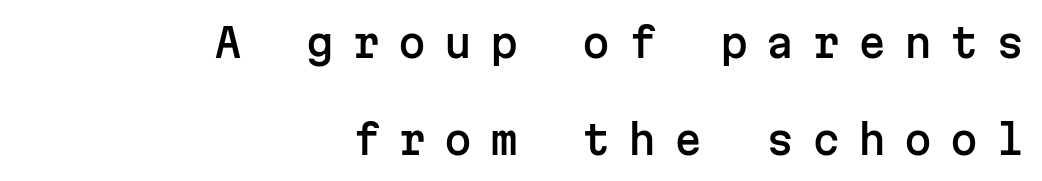
Q: Is the text italic (slanted)? A: No, it is upright.
Q: Is the typeface a serif or a sans-serif typeface? A: Sans-serif.
Q: Is the text underlined? A: No.
Q: How is the paragraph aligned? A: Right-aligned.
Q: Is the spacing between letters normal or unusually wide? A: Unusually wide.
Q: Is the spacing between lines tight, normal or loose? A: Loose.
Q: Width (condensed, normal, or wide)? A: Normal.
Q: Stroke contrast? A: Low.
Q: x-height? A: Medium.
Q: Monospaced? A: Yes.
